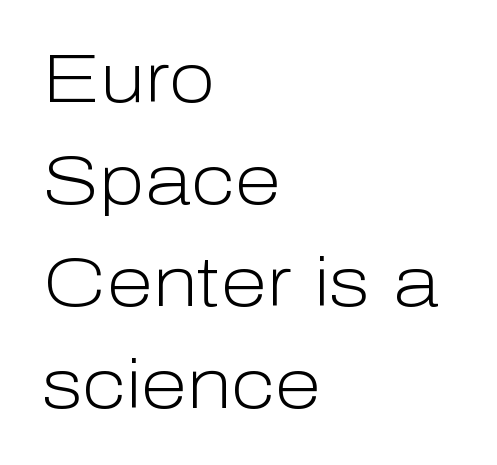
{"serif": "no", "italic": "no", "bold": "no", "weight": "light", "width": "normal", "stroke_contrast": "low", "x_height": "medium", "monospaced": "no", "underline": "no", "align": "left", "line_spacing": "normal", "line_spacing_ratio": 1.5, "letter_spacing": "normal", "letter_spacing_em": 0.0, "glyph_px": 68}
